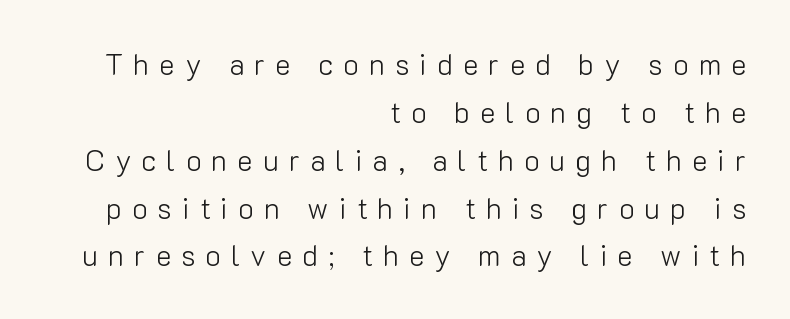
The image shows 29 px light sans-serif type, upright; set right-aligned, normal line spacing (1.65x), unusually wide letter spacing (+0.35 em), not underlined; low stroke contrast and a medium x-height.
